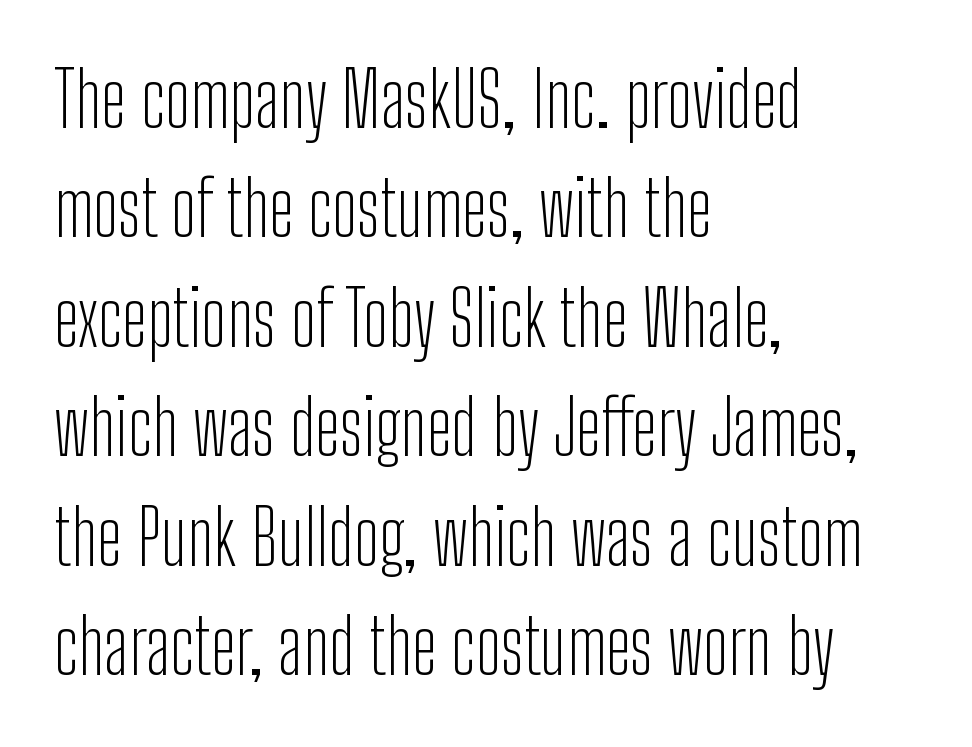
{"serif": "no", "italic": "no", "bold": "no", "weight": "light", "width": "condensed", "stroke_contrast": "low", "x_height": "medium", "monospaced": "no", "underline": "no", "align": "left", "line_spacing": "normal", "line_spacing_ratio": 1.46, "letter_spacing": "normal", "letter_spacing_em": 0.0, "glyph_px": 75}
